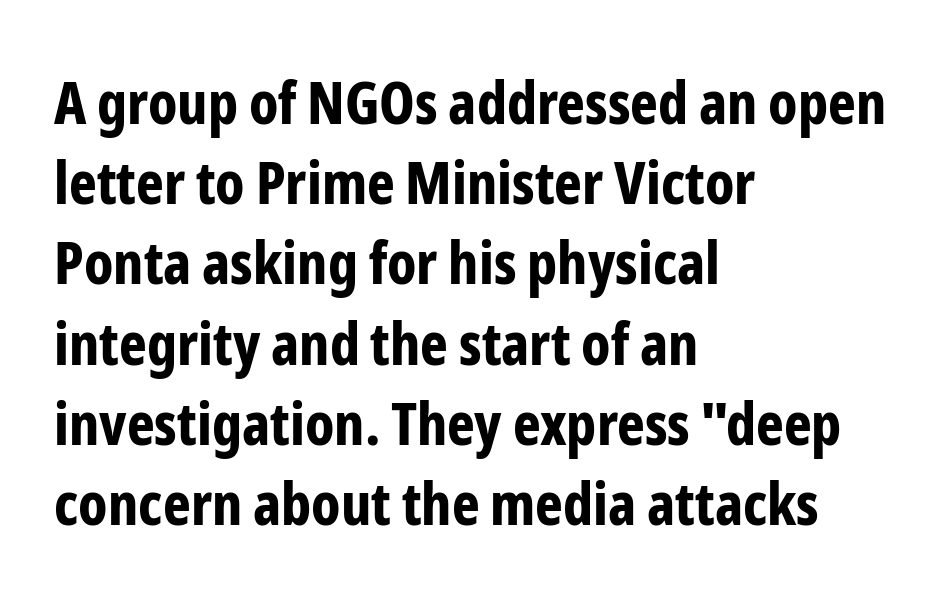
Q: Is the text bold? A: Yes.
Q: Is the text italic (slanted)? A: No, it is upright.
Q: Is the typeface a serif or a sans-serif typeface? A: Sans-serif.
Q: Is the text underlined? A: No.
Q: How is the paragraph aligned? A: Left-aligned.
Q: Is the spacing between letters normal or unusually wide? A: Normal.
Q: Is the spacing between lines tight, normal or loose? A: Normal.
Q: Width (condensed, normal, or wide)? A: Condensed.
Q: Stroke contrast? A: Low.
Q: x-height? A: Medium.
Q: Monospaced? A: No.
